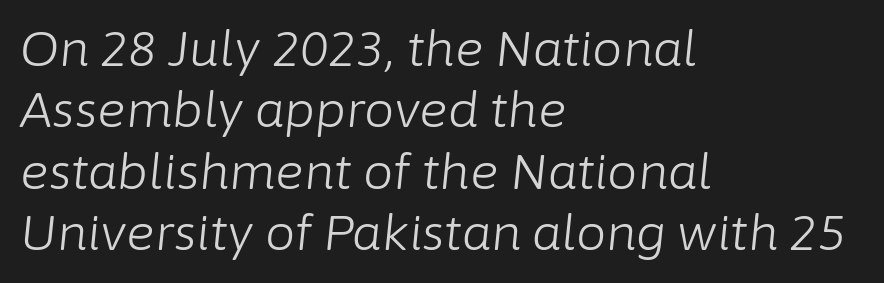
Is this a heavy cut? Hardly; it is regular or lighter. The glyphs are unaccompanied by any horizontal stroke below them. Character widths vary here, with narrow letters taking less room than wide ones. The designer left line spacing at the default.
